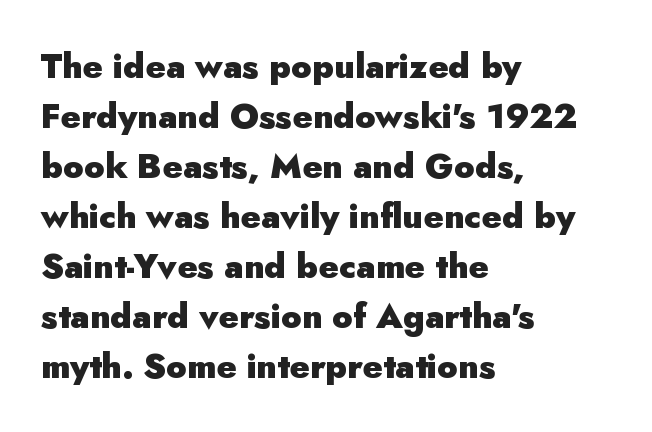
{"serif": "no", "italic": "no", "bold": "yes", "weight": "heavy", "width": "normal", "stroke_contrast": "low", "x_height": "small", "monospaced": "no", "underline": "no", "align": "left", "line_spacing": "normal", "line_spacing_ratio": 1.47, "letter_spacing": "normal", "letter_spacing_em": 0.0, "glyph_px": 34}
